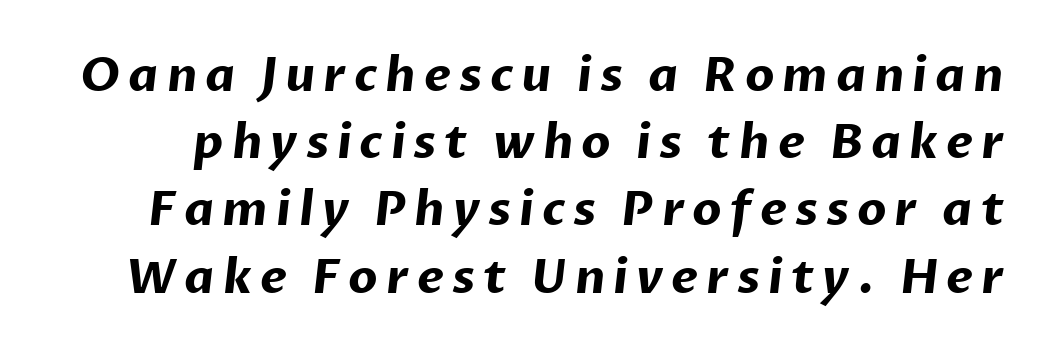
The image shows 47 px bold sans-serif type; set normal line spacing (1.43x), not underlined; low stroke contrast and a medium x-height.
